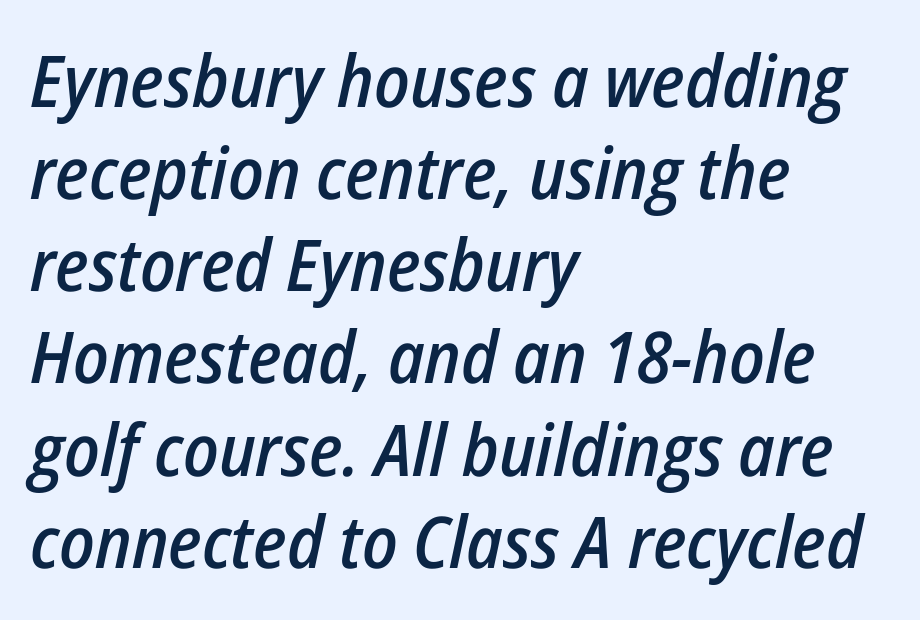
{"italic": "yes", "lean": "right", "slant_degrees": 12, "bold": "semi", "weight": "semibold", "width": "condensed", "stroke_contrast": "low", "x_height": "medium", "monospaced": "no", "underline": "no", "align": "left", "line_spacing": "normal", "line_spacing_ratio": 1.28, "letter_spacing": "normal", "letter_spacing_em": 0.0, "glyph_px": 72}
